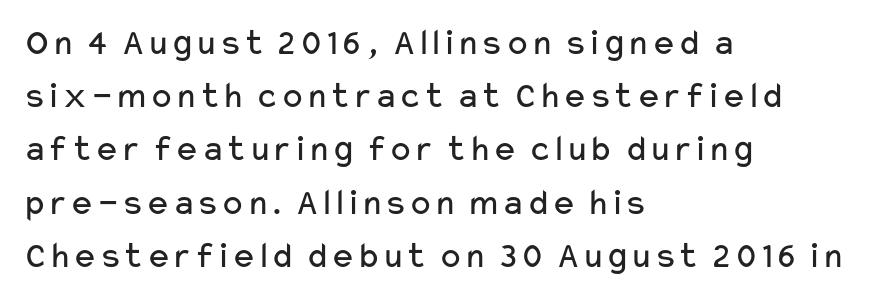
The string is rendered with underlining switched off. The passage shown is not bold in any degree. You could call the tracking neutral — neither tight nor loose. Layout note: lines flush left.
